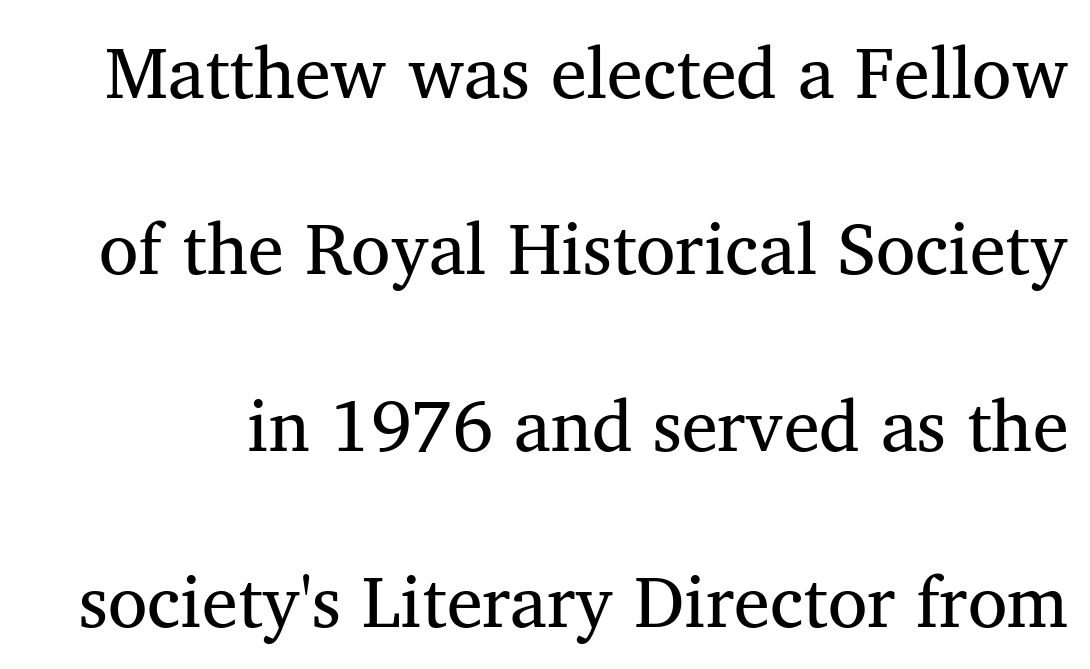
Notice how the stems are strictly vertical — no italics here. Vertical stems look standard width or narrower in stroke. Each letter's strokes conclude with small projecting serifs. Tracking value appears to be zero — textbook default spacing. This sample has the flowing, uneven cadence of proportional lettering. Descenders are the only things crossing below the line.
